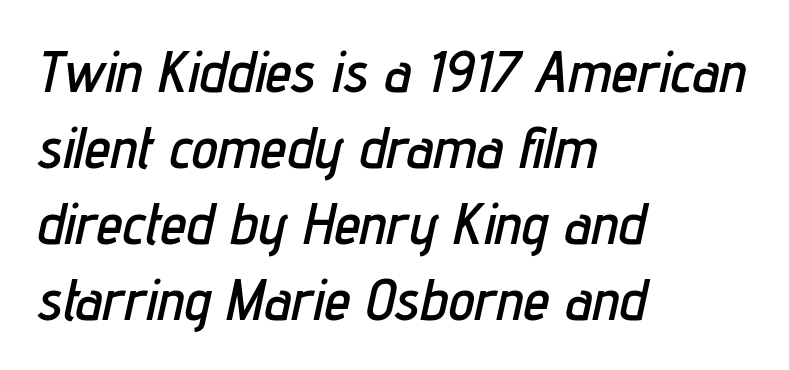
The image shows 59 px condensed type, italic (leaning right); set left-aligned, normal line spacing (1.29x), normal letter spacing, not underlined; low stroke contrast and a medium x-height.
